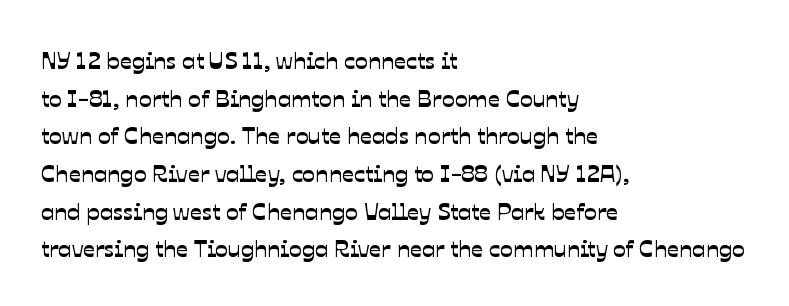
Q: Is the text underlined? A: No.
Q: How is the paragraph aligned? A: Left-aligned.
Q: Is the spacing between letters normal or unusually wide? A: Normal.
Q: Is the spacing between lines tight, normal or loose? A: Normal.
